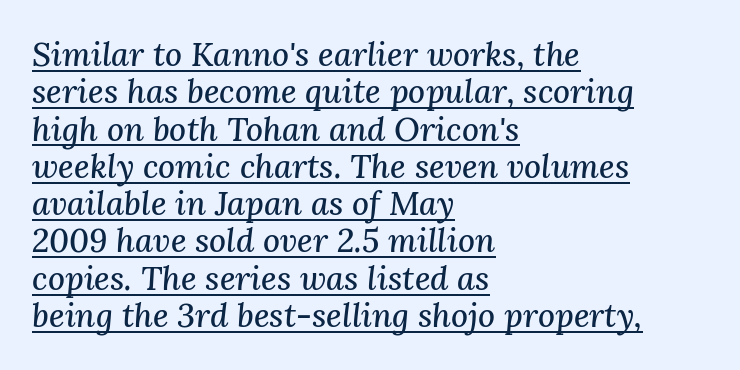
Q: Is the text italic (slanted)? A: Yes, it leans right by about 3 degrees.
Q: Is the typeface a serif or a sans-serif typeface? A: Serif.
Q: Is the text underlined? A: Yes.
Q: How is the paragraph aligned? A: Left-aligned.
Q: Is the spacing between letters normal or unusually wide? A: Normal.
Q: Is the spacing between lines tight, normal or loose? A: Tight.
Q: Width (condensed, normal, or wide)? A: Normal.
Q: Stroke contrast? A: Medium.
Q: x-height? A: Medium.
Q: Monospaced? A: No.
